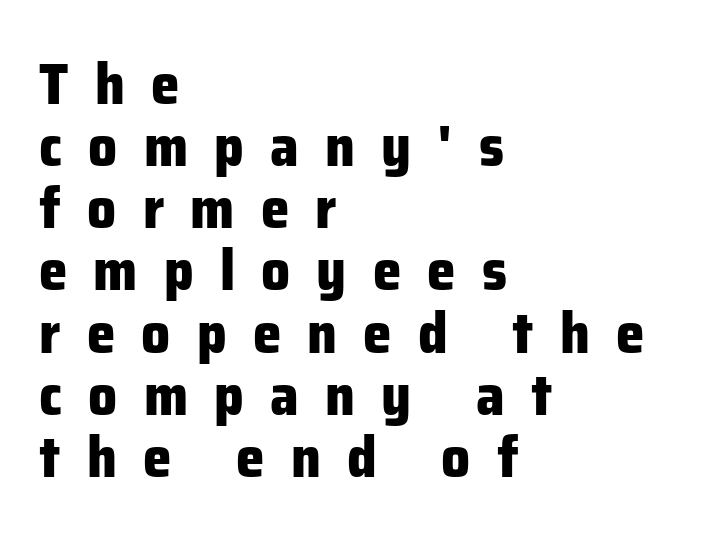
{"serif": "no", "italic": "no", "bold": "yes", "weight": "heavy", "width": "normal", "stroke_contrast": "low", "x_height": "medium", "monospaced": "no", "underline": "no", "align": "left", "line_spacing": "tight", "line_spacing_ratio": 1.09, "letter_spacing": "wide", "letter_spacing_em": 0.46, "glyph_px": 57}
